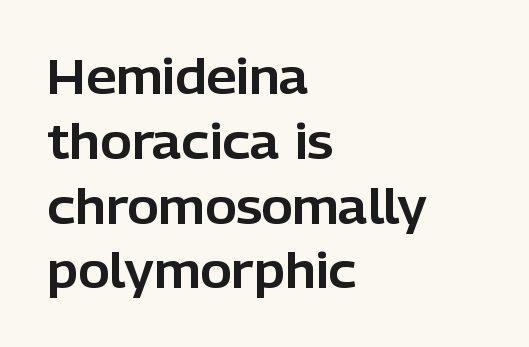
{"serif": "no", "italic": "no", "width": "normal", "stroke_contrast": "low", "x_height": "medium", "monospaced": "no", "underline": "no", "align": "left", "line_spacing": "normal", "line_spacing_ratio": 1.35, "letter_spacing": "normal", "letter_spacing_em": 0.0, "glyph_px": 48}
